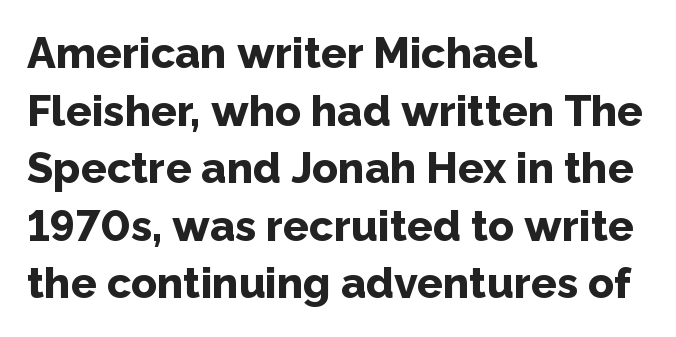
A typesetter would call this proportional, since set widths differ per character. The lines are quadded left. What stands out about the letter spacing? Nothing — it is the standard amount. Regarding serifs, this sample does without them.
